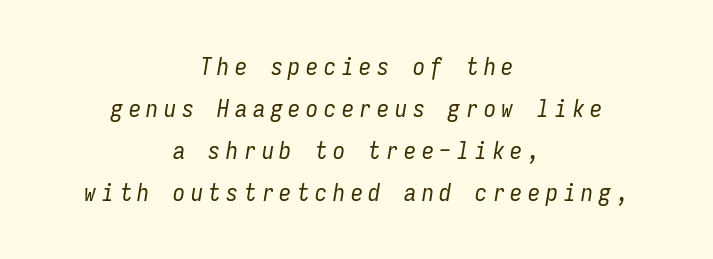
{"italic": "yes", "lean": "right", "slant_degrees": 9, "bold": "no", "underline": "no", "align": "center", "line_spacing_ratio": 1.75, "letter_spacing": "wide", "letter_spacing_em": 0.24, "glyph_px": 24}
